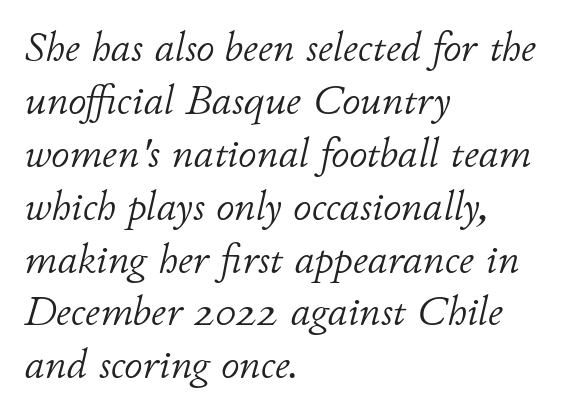
Q: Is the text bold? A: No.
Q: Is the text italic (slanted)? A: Yes, it leans right by about 11 degrees.
Q: Is the text underlined? A: No.
Q: How is the paragraph aligned? A: Left-aligned.
Q: Is the spacing between letters normal or unusually wide? A: Normal.
Q: Is the spacing between lines tight, normal or loose? A: Normal.
Q: Width (condensed, normal, or wide)? A: Normal.
Q: Stroke contrast? A: Low.
Q: x-height? A: Small.
Q: Monospaced? A: No.
